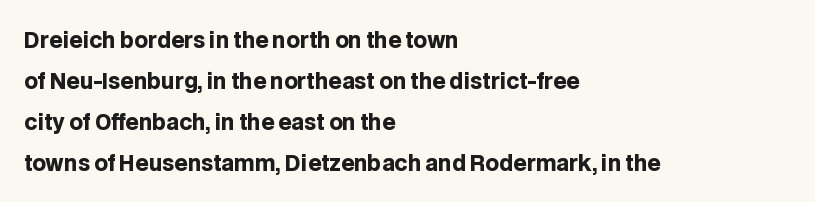
The image shows 21 px bold type, upright; set left-aligned, loose line spacing (1.95x), normal letter spacing, not underlined.
